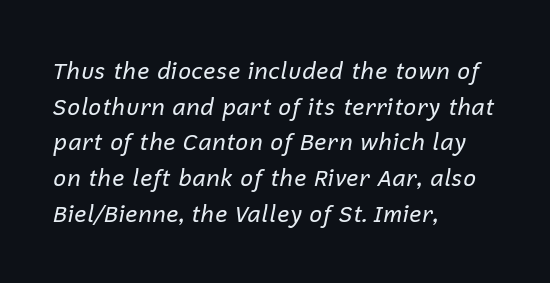
{"italic": "yes", "lean": "right", "slant_degrees": 12, "bold": "no", "underline": "no", "align": "left", "line_spacing": "normal", "line_spacing_ratio": 1.55, "letter_spacing": "normal", "letter_spacing_em": 0.0, "glyph_px": 23}
